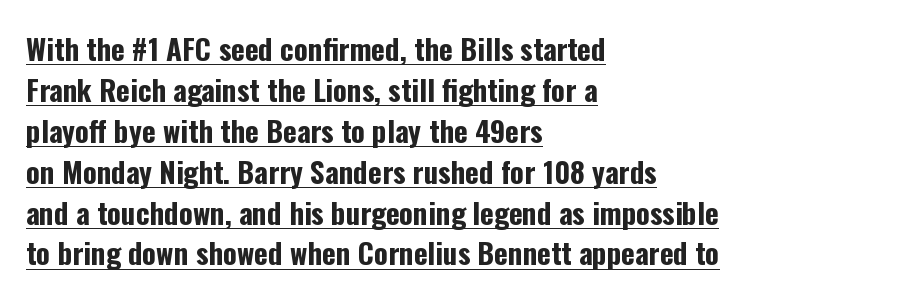
The image shows 29 px bold, condensed sans-serif type, upright; set left-aligned, normal line spacing (1.41x), normal letter spacing, underlined; low stroke contrast and a medium x-height.
